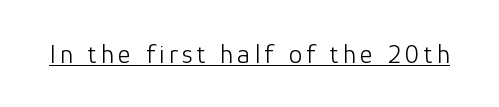
{"italic": "no", "bold": "no", "underline": "yes", "glyph_px": 27}
